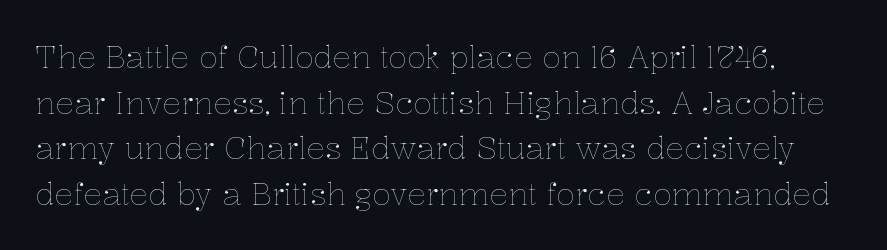
{"italic": "no", "bold": "no", "weight": "thin", "width": "normal", "stroke_contrast": "low", "x_height": "medium", "monospaced": "no", "underline": "no", "line_spacing": "normal", "line_spacing_ratio": 1.47, "letter_spacing": "normal", "letter_spacing_em": 0.0, "glyph_px": 31}
